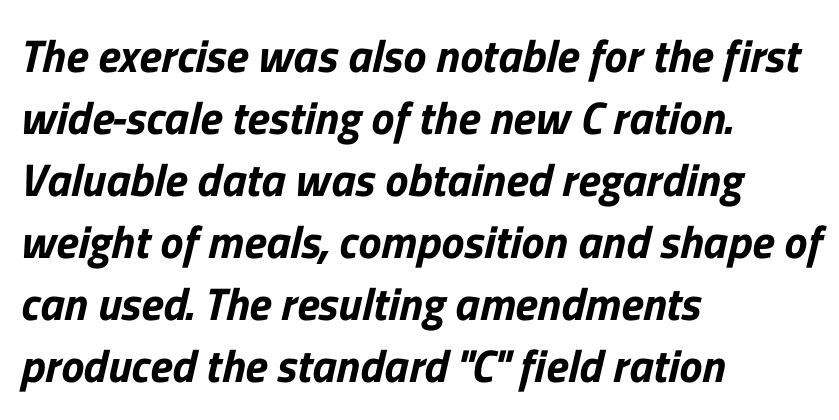
{"serif": "no", "width": "normal", "stroke_contrast": "low", "x_height": "medium", "monospaced": "no", "underline": "no", "align": "left", "line_spacing": "normal", "line_spacing_ratio": 1.35, "letter_spacing": "normal", "letter_spacing_em": 0.0, "glyph_px": 46}
